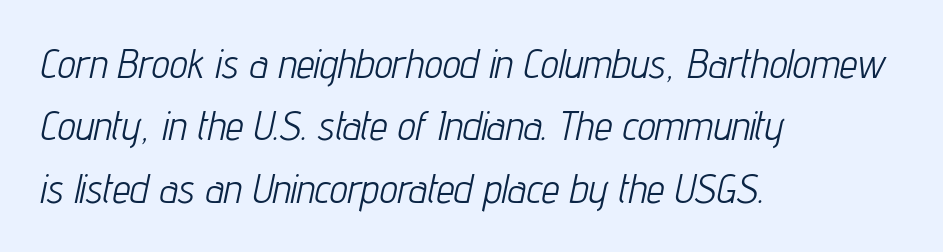
Character widths vary here, with narrow letters taking less room than wide ones. Leading: standard. Stroke thickness stays within the range of a standard reading face or lighter. This sample uses an oblique cut, with every glyph tilted off the vertical. Each word holds together tightly as a unit, with standard inter-letter gaps.
